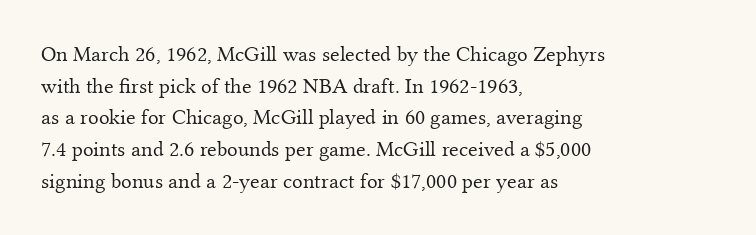
The image shows 22 px text type, upright; set left-aligned, normal line spacing (1.44x), normal letter spacing, not underlined.
